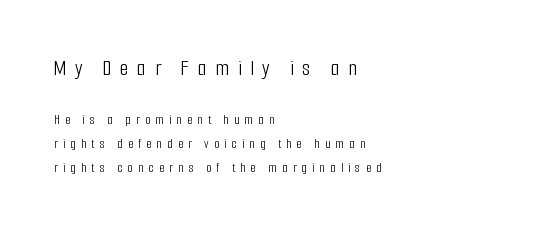
Rendered with straight, roman letterforms. A student would call this left alignment; a typographer would say flush left, rag right. Glance below the letters and you will spot only blank space. Display-style spreading of the glyphs; the letterfit is very open. Does the leading feel generous? No, just average. The initial chunk of copy outweighs the following chunk in type size.
